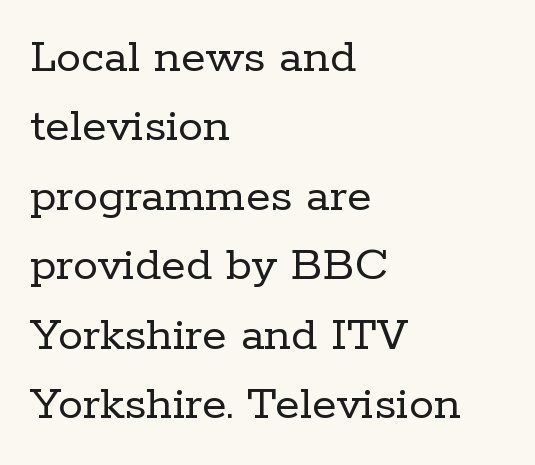
The image shows 50 px regular-weight serif type, upright; set left-aligned, normal line spacing (1.39x), normal letter spacing, not underlined; low stroke contrast and a medium x-height.
